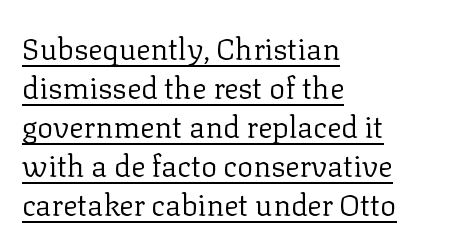
The image shows 30 px regular-weight serif type, upright; set left-aligned, normal line spacing (1.3x), normal letter spacing, underlined; low stroke contrast and a medium x-height.
